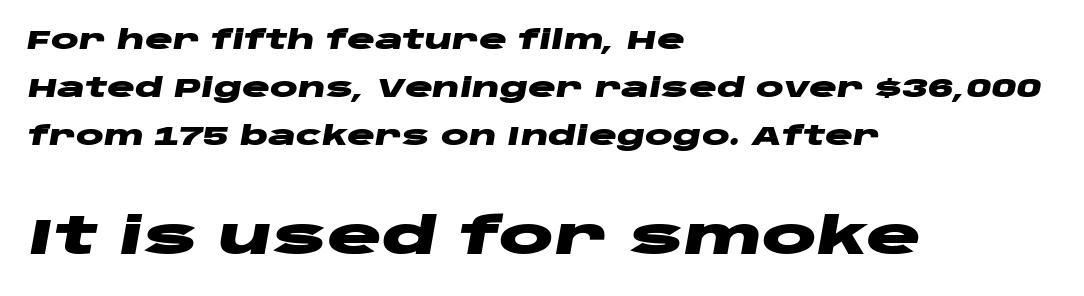
Q: Is the text bold? A: Yes.
Q: Is the text italic (slanted)? A: Yes, it leans right by about 10 degrees.
Q: Is the text underlined? A: No.
Q: How is the paragraph aligned? A: Left-aligned.
Q: Is the spacing between letters normal or unusually wide? A: Normal.
Q: Which block of text is set in a larger size, the first (top) or the second (bottom)? A: The second (bottom) one.
Q: Width (condensed, normal, or wide)? A: Wide.
Q: Stroke contrast? A: Low.
Q: x-height? A: Large.
Q: Monospaced? A: No.
